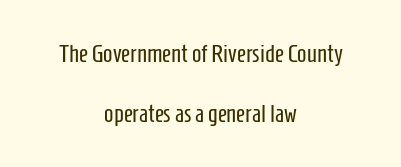
Q: Is the text bold? A: No.
Q: Is the text italic (slanted)? A: No, it is upright.
Q: Is the text underlined? A: No.
Q: How is the paragraph aligned? A: Centered.
Q: Is the spacing between letters normal or unusually wide? A: Normal.
Q: Is the spacing between lines tight, normal or loose? A: Loose.
